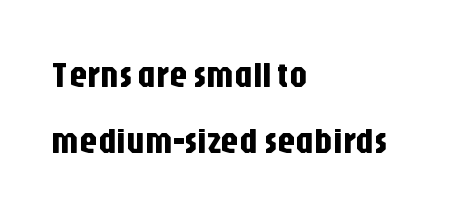
{"serif": "no", "italic": "no", "width": "condensed", "stroke_contrast": "low", "x_height": "large", "monospaced": "no", "underline": "no", "align": "left", "line_spacing_ratio": 1.84, "letter_spacing": "normal", "letter_spacing_em": 0.0, "glyph_px": 36}
